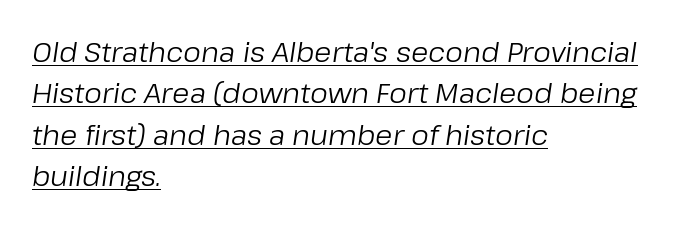
The image shows 28 px regular-weight type, italic (leaning right); set left-aligned, normal line spacing (1.48x), normal letter spacing, underlined; low stroke contrast and a medium x-height.
